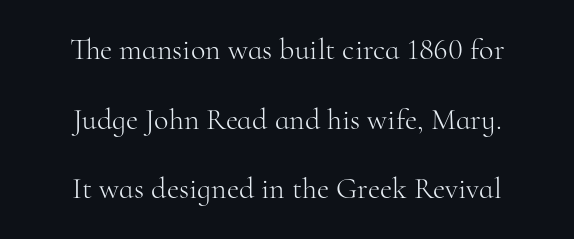
Q: Is the text bold? A: No.
Q: Is the text italic (slanted)? A: No, it is upright.
Q: Is the typeface a serif or a sans-serif typeface? A: Serif.
Q: Is the text underlined? A: No.
Q: How is the paragraph aligned? A: Centered.
Q: Is the spacing between letters normal or unusually wide? A: Normal.
Q: Is the spacing between lines tight, normal or loose? A: Loose.
Q: Width (condensed, normal, or wide)? A: Normal.
Q: Stroke contrast? A: High.
Q: x-height? A: Small.
Q: Monospaced? A: No.
